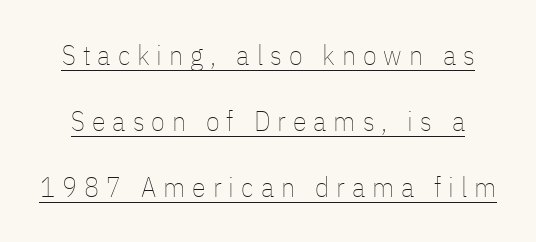
{"italic": "no", "bold": "no", "weight": "thin", "width": "condensed", "stroke_contrast": "low", "x_height": "medium", "monospaced": "no", "underline": "yes", "line_spacing": "loose", "line_spacing_ratio": 2.36, "letter_spacing": "wide", "letter_spacing_em": 0.25, "glyph_px": 28}
